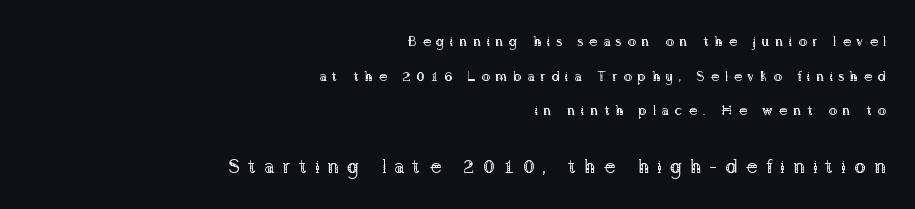
The image shows 20 px text type, upright; set right-aligned, loose line spacing (2.47x), unusually wide letter spacing (+0.39 em), not underlined; the second (bottom) block is 1.43x larger.
